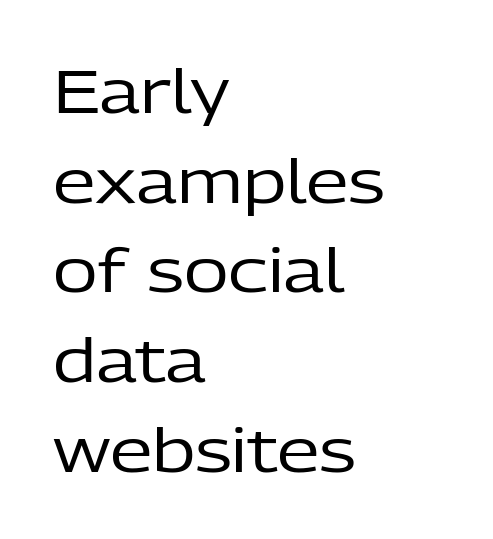
{"serif": "no", "italic": "no", "bold": "no", "weight": "regular", "width": "normal", "stroke_contrast": "low", "x_height": "medium", "monospaced": "no", "underline": "no", "align": "left", "line_spacing": "normal", "line_spacing_ratio": 1.47, "letter_spacing": "normal", "letter_spacing_em": 0.0, "glyph_px": 61}
